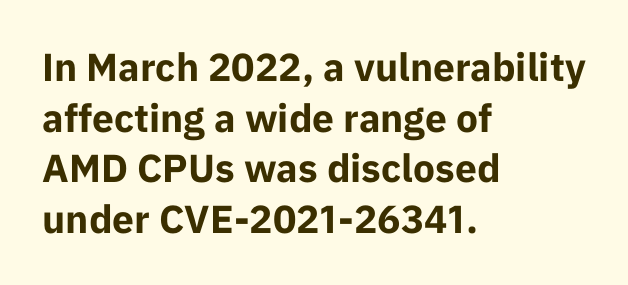
Bold? Absolutely — the strokes are thick and heavy. The designer left line spacing at the default. Looks like regular typesetting: each glyph gets only the width it needs. You could call the tracking neutral — neither tight nor loose.
